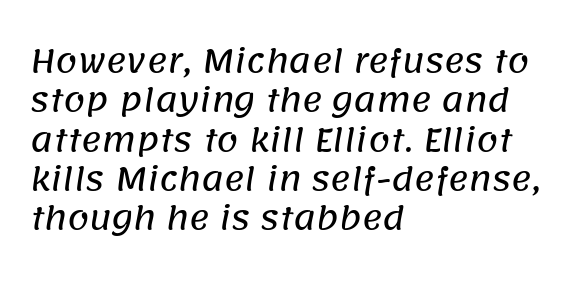
The image shows 31 px sans-serif type; set left-aligned, normal line spacing (1.27x), normal letter spacing, not underlined; low stroke contrast and a large x-height.
